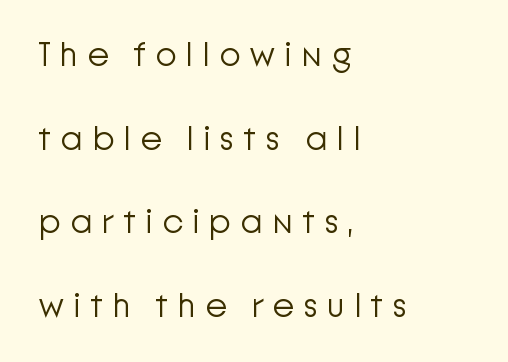
Q: Is the text bold? A: No.
Q: Is the text italic (slanted)? A: No, it is upright.
Q: Is the typeface a serif or a sans-serif typeface? A: Sans-serif.
Q: Is the text underlined? A: No.
Q: How is the paragraph aligned? A: Left-aligned.
Q: Is the spacing between letters normal or unusually wide? A: Unusually wide.
Q: Is the spacing between lines tight, normal or loose? A: Loose.
Q: Width (condensed, normal, or wide)? A: Normal.
Q: Stroke contrast? A: Low.
Q: x-height? A: Medium.
Q: Monospaced? A: No.
